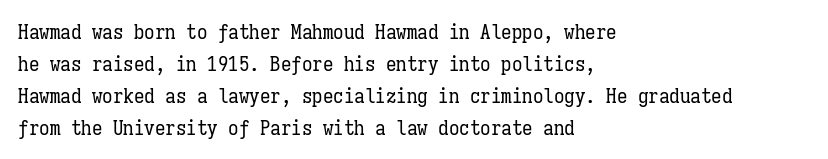
The image shows 21 px text type, upright; set left-aligned, normal line spacing (1.52x), normal letter spacing, not underlined.
